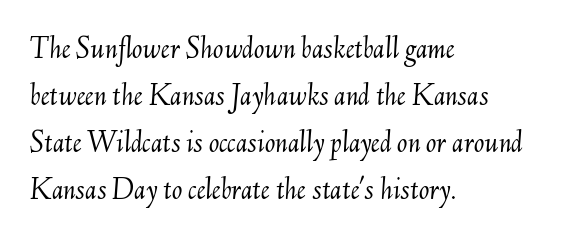
Q: Is the text bold? A: No.
Q: Is the text italic (slanted)? A: Yes, it leans right by about 6 degrees.
Q: Is the text underlined? A: No.
Q: How is the paragraph aligned? A: Left-aligned.
Q: Is the spacing between letters normal or unusually wide? A: Normal.
Q: Is the spacing between lines tight, normal or loose? A: Normal.
Q: Width (condensed, normal, or wide)? A: Normal.
Q: Stroke contrast? A: Medium.
Q: x-height? A: Small.
Q: Monospaced? A: No.
